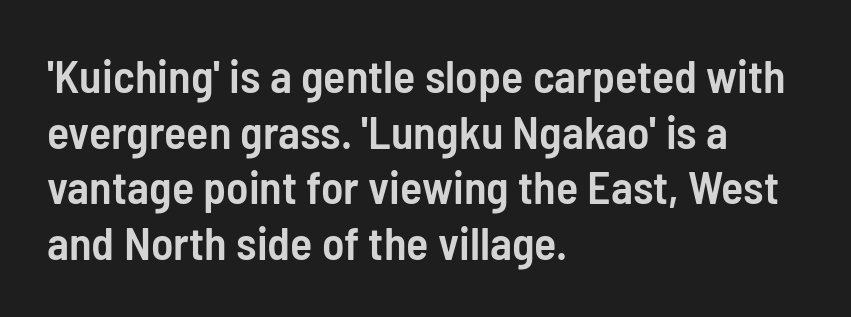
Q: Is the text bold? A: Semi-bold.
Q: Is the text italic (slanted)? A: No, it is upright.
Q: Is the typeface a serif or a sans-serif typeface? A: Sans-serif.
Q: Is the text underlined? A: No.
Q: How is the paragraph aligned? A: Left-aligned.
Q: Is the spacing between letters normal or unusually wide? A: Normal.
Q: Width (condensed, normal, or wide)? A: Condensed.
Q: Stroke contrast? A: Low.
Q: x-height? A: Medium.
Q: Monospaced? A: No.
